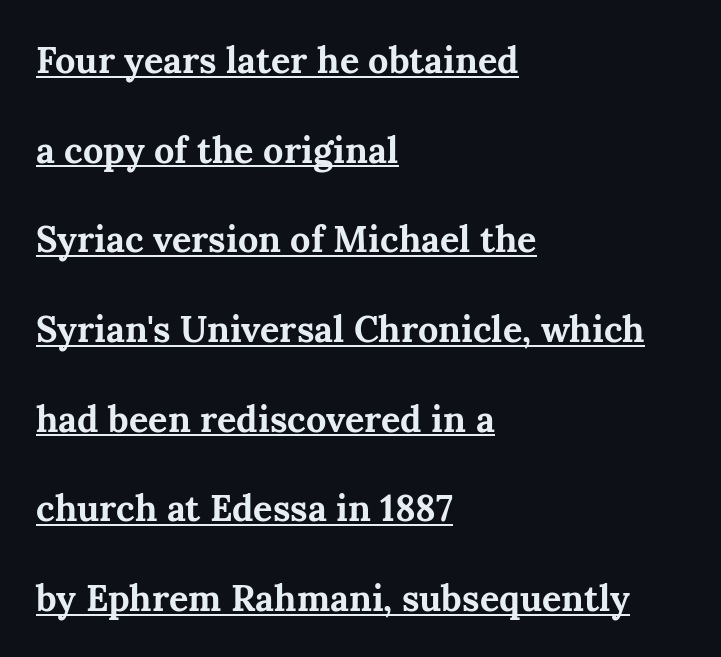
A classic flush-left, rag-right setting is used for this passage. The rendering keeps characters at their native spacing. Do the letters lean? They stand straight. Students, observe: this is what heavily led, spacious text looks like. The rendering uses a bold face; every stroke is thick and dark. The rendered words wear a rule along their underside.
